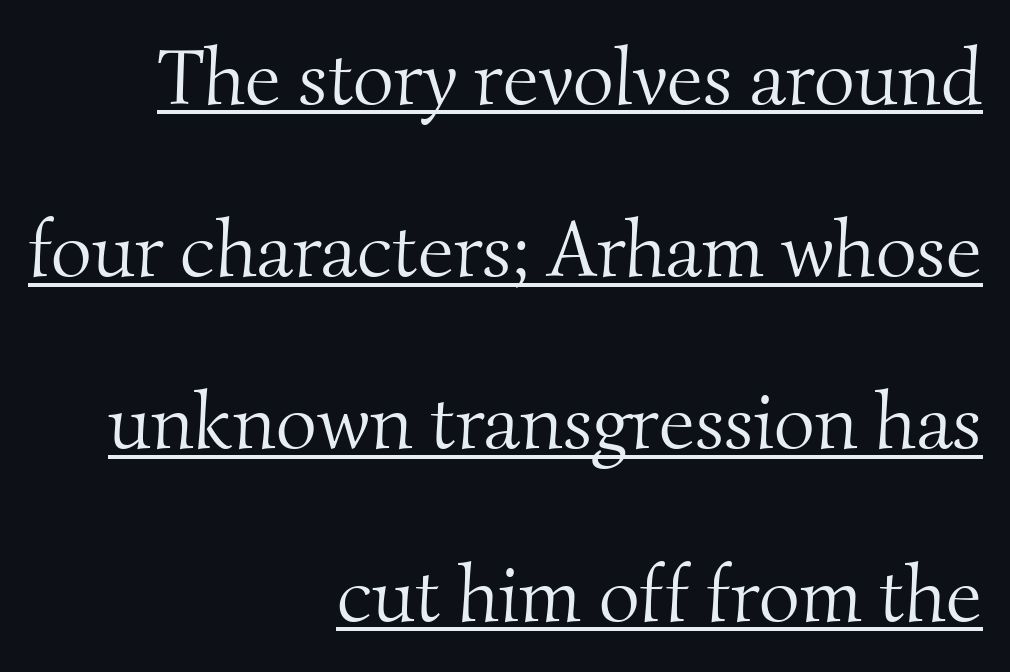
Q: Is the text bold? A: No.
Q: Is the typeface a serif or a sans-serif typeface? A: Serif.
Q: Is the text underlined? A: Yes.
Q: How is the paragraph aligned? A: Right-aligned.
Q: Is the spacing between letters normal or unusually wide? A: Normal.
Q: Is the spacing between lines tight, normal or loose? A: Loose.
Q: Width (condensed, normal, or wide)? A: Normal.
Q: Stroke contrast? A: Medium.
Q: x-height? A: Small.
Q: Monospaced? A: No.
